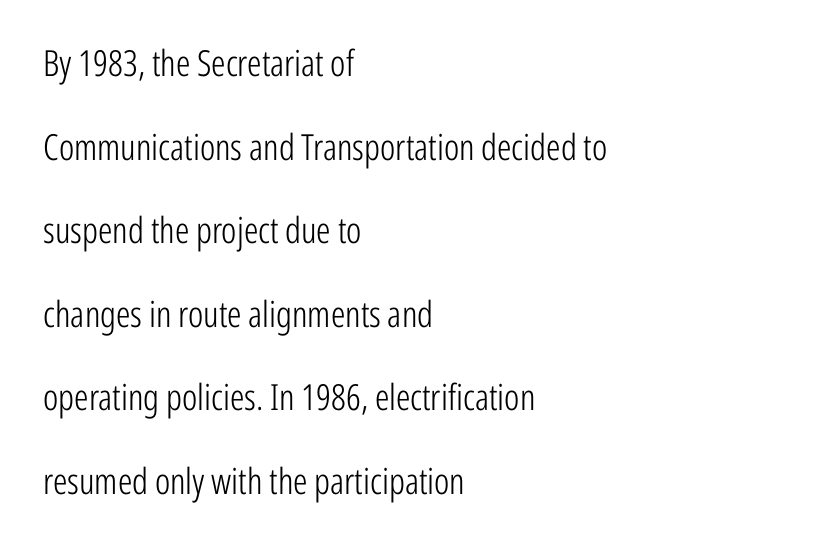
Q: Is the text bold? A: No.
Q: Is the text italic (slanted)? A: No, it is upright.
Q: Is the typeface a serif or a sans-serif typeface? A: Sans-serif.
Q: Is the text underlined? A: No.
Q: How is the paragraph aligned? A: Left-aligned.
Q: Is the spacing between letters normal or unusually wide? A: Normal.
Q: Is the spacing between lines tight, normal or loose? A: Loose.
Q: Width (condensed, normal, or wide)? A: Condensed.
Q: Stroke contrast? A: Low.
Q: x-height? A: Medium.
Q: Monospaced? A: No.
